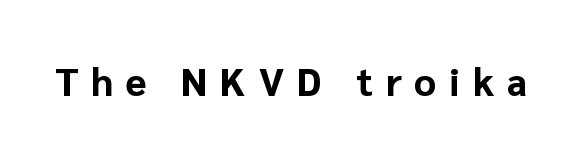
The image shows 38 px bold sans-serif type, upright; set unusually wide letter spacing (+0.34 em), not underlined; low stroke contrast and a medium x-height.
